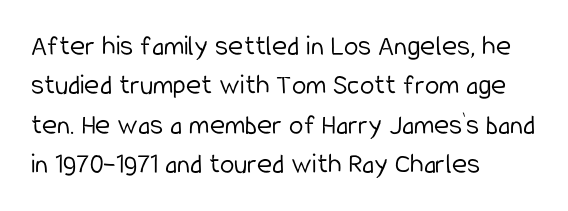
Is the block centered? No — it sits flush against the left margin. The area under the type is left untouched. The letters sit at their default tracking, neither squeezed nor spread. Honestly, the row spacing looks completely unremarkable.
